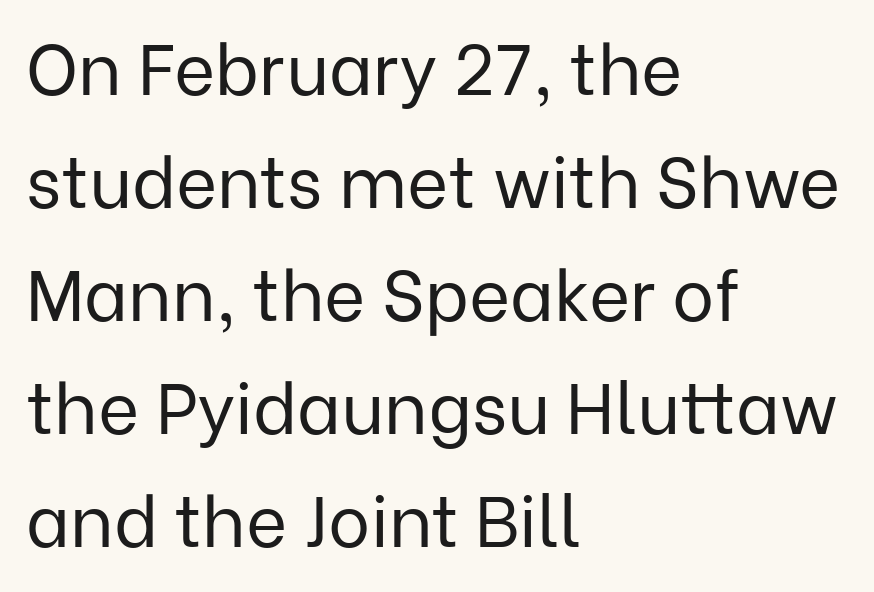
The image shows 71 px regular-weight sans-serif type, upright; set left-aligned, normal line spacing (1.59x), normal letter spacing, not underlined; low stroke contrast and a medium x-height.
